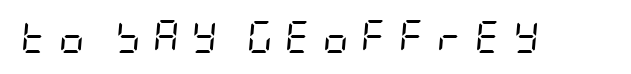
The image shows 32 px regular-weight, condensed type, italic (leaning right); set unusually wide letter spacing (+0.37 em), not underlined; low stroke contrast and a large x-height.
